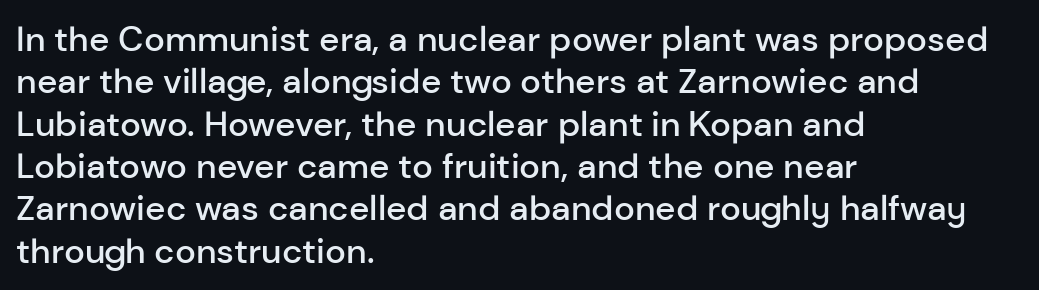
{"serif": "no", "italic": "no", "bold": "semi", "weight": "semibold", "width": "normal", "stroke_contrast": "low", "x_height": "medium", "monospaced": "no", "underline": "no", "align": "left", "line_spacing_ratio": 1.21, "letter_spacing": "normal", "letter_spacing_em": 0.0, "glyph_px": 35}
